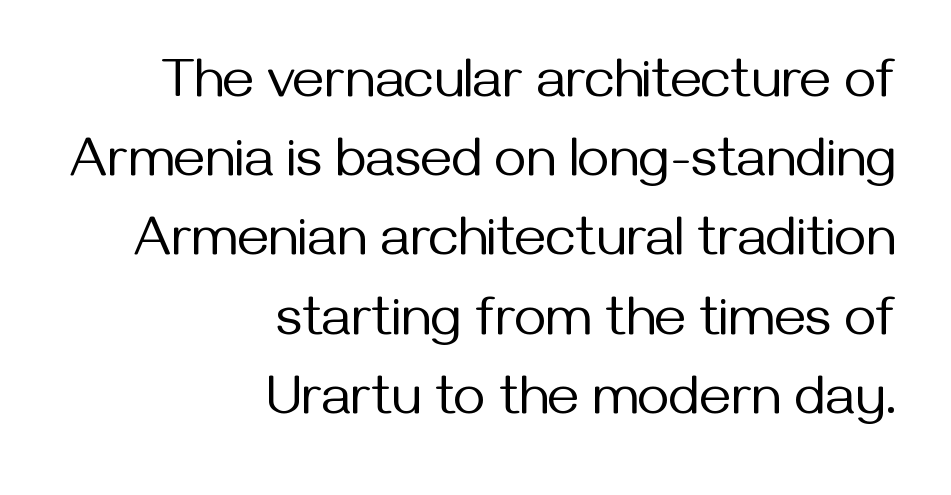
{"serif": "no", "italic": "no", "bold": "no", "weight": "regular", "width": "normal", "stroke_contrast": "medium", "x_height": "medium", "monospaced": "no", "underline": "no", "align": "right", "line_spacing": "normal", "line_spacing_ratio": 1.44, "letter_spacing": "normal", "letter_spacing_em": 0.0, "glyph_px": 55}
